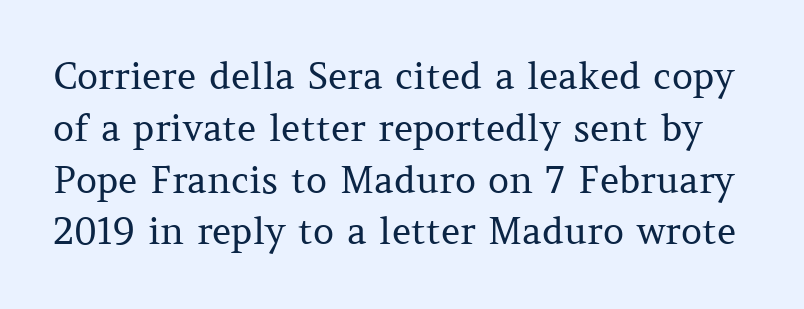
The image shows 37 px regular-weight serif type, upright; set normal line spacing (1.4x), normal letter spacing, not underlined; medium stroke contrast and a medium x-height.
